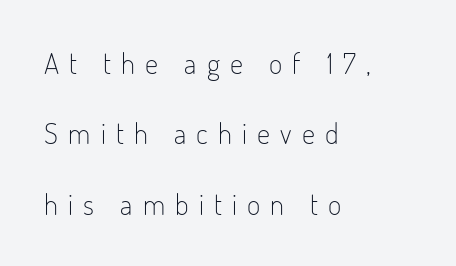
Q: Is the text bold? A: No.
Q: Is the text italic (slanted)? A: No, it is upright.
Q: Is the typeface a serif or a sans-serif typeface? A: Sans-serif.
Q: Is the text underlined? A: No.
Q: How is the paragraph aligned? A: Left-aligned.
Q: Is the spacing between letters normal or unusually wide? A: Unusually wide.
Q: Is the spacing between lines tight, normal or loose? A: Loose.
Q: Width (condensed, normal, or wide)? A: Condensed.
Q: Stroke contrast? A: Low.
Q: x-height? A: Small.
Q: Monospaced? A: No.
